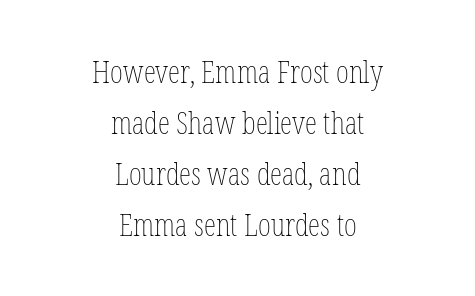
Posture: straight, roman, zero tilt. Compared with typical body copy, the letter spacing here is the same. One-word summary of the alignment: center. A typesetter would call this proportional, since set widths differ per character. Glance below the letters and you will spot only blank space.
